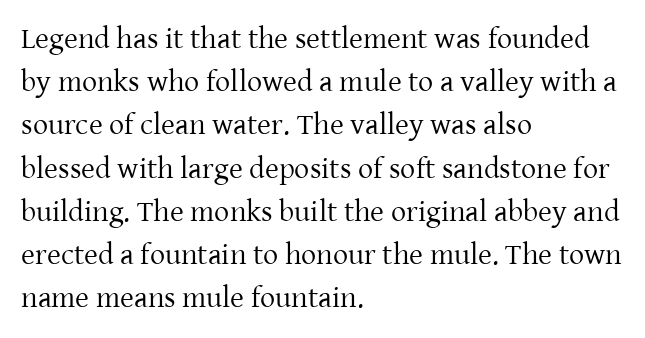
{"serif": "yes", "italic": "no", "bold": "no", "weight": "regular", "width": "normal", "stroke_contrast": "low", "x_height": "medium", "monospaced": "no", "underline": "no", "align": "left", "line_spacing": "normal", "line_spacing_ratio": 1.44, "letter_spacing": "normal", "letter_spacing_em": 0.0, "glyph_px": 30}
